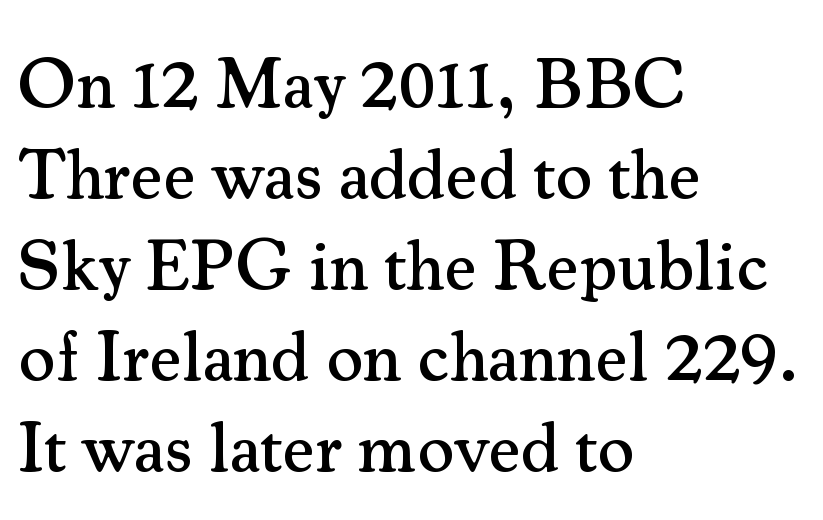
The image shows 71 px serif type, upright; set left-aligned, normal line spacing (1.28x), normal letter spacing, not underlined; medium stroke contrast and a small x-height.
